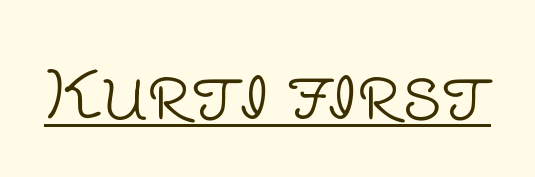
{"serif": "no", "bold": "no", "weight": "light", "width": "normal", "stroke_contrast": "low", "x_height": "large", "monospaced": "no", "underline": "yes", "letter_spacing": "normal", "letter_spacing_em": 0.0, "glyph_px": 65}
